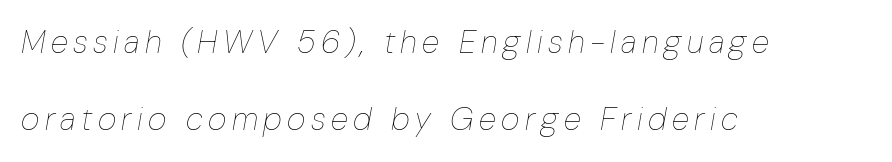
Q: Is the text bold? A: No.
Q: Is the text italic (slanted)? A: Yes, it leans right by about 10 degrees.
Q: Is the text underlined? A: No.
Q: How is the paragraph aligned? A: Left-aligned.
Q: Is the spacing between lines tight, normal or loose? A: Loose.
Q: Width (condensed, normal, or wide)? A: Condensed.
Q: Stroke contrast? A: Low.
Q: x-height? A: Medium.
Q: Monospaced? A: No.
